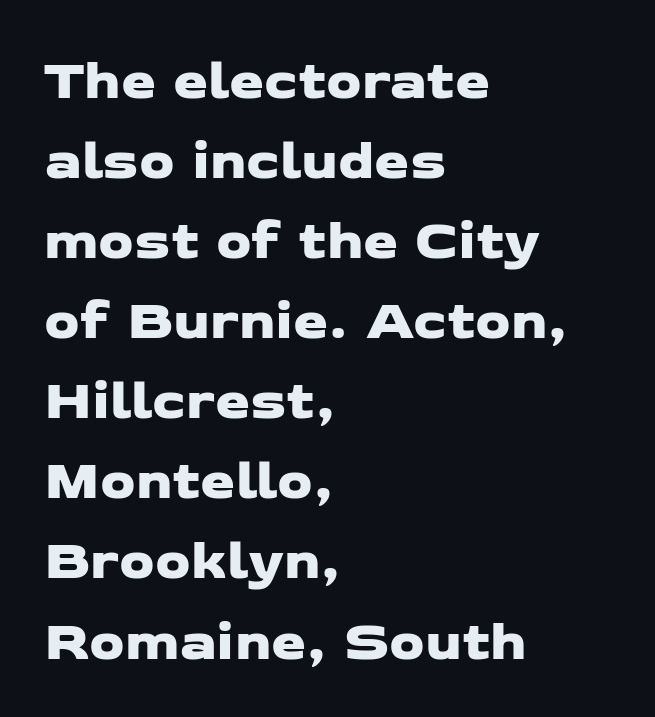
{"serif": "no", "width": "wide", "stroke_contrast": "low", "x_height": "medium", "monospaced": "no", "underline": "no", "align": "left", "line_spacing": "normal", "line_spacing_ratio": 1.43, "letter_spacing": "normal", "letter_spacing_em": 0.0, "glyph_px": 56}
